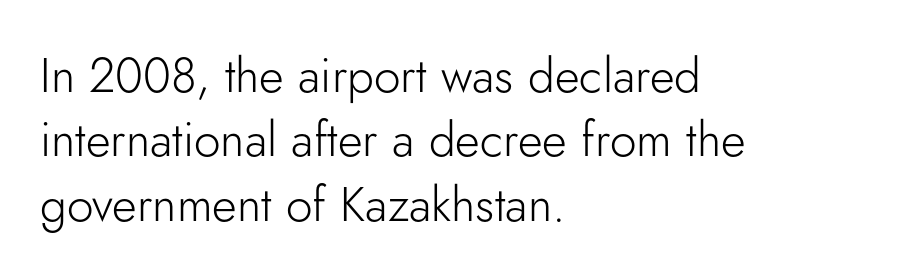
Q: Is the text bold? A: No.
Q: Is the text italic (slanted)? A: No, it is upright.
Q: Is the typeface a serif or a sans-serif typeface? A: Sans-serif.
Q: Is the text underlined? A: No.
Q: How is the paragraph aligned? A: Left-aligned.
Q: Is the spacing between letters normal or unusually wide? A: Normal.
Q: Is the spacing between lines tight, normal or loose? A: Normal.
Q: Width (condensed, normal, or wide)? A: Normal.
Q: Stroke contrast? A: Low.
Q: x-height? A: Small.
Q: Monospaced? A: No.
